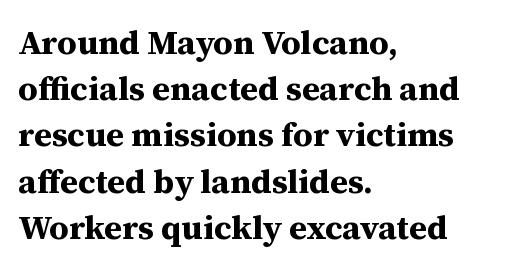
Varying glyph widths throughout — classic text-font behaviour. Casual observation: everything's shoved over to the left. This rendering leaves character spacing at its baseline value. The letters stand upright; this is a roman face. Chunky letters — that's bold for sure. The space beneath each line is pristine and unruled.
